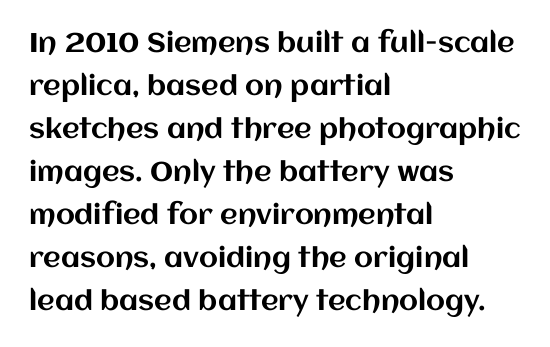
Q: Is the text italic (slanted)? A: No, it is upright.
Q: Is the text underlined? A: No.
Q: How is the paragraph aligned? A: Left-aligned.
Q: Is the spacing between letters normal or unusually wide? A: Normal.
Q: Is the spacing between lines tight, normal or loose? A: Normal.
